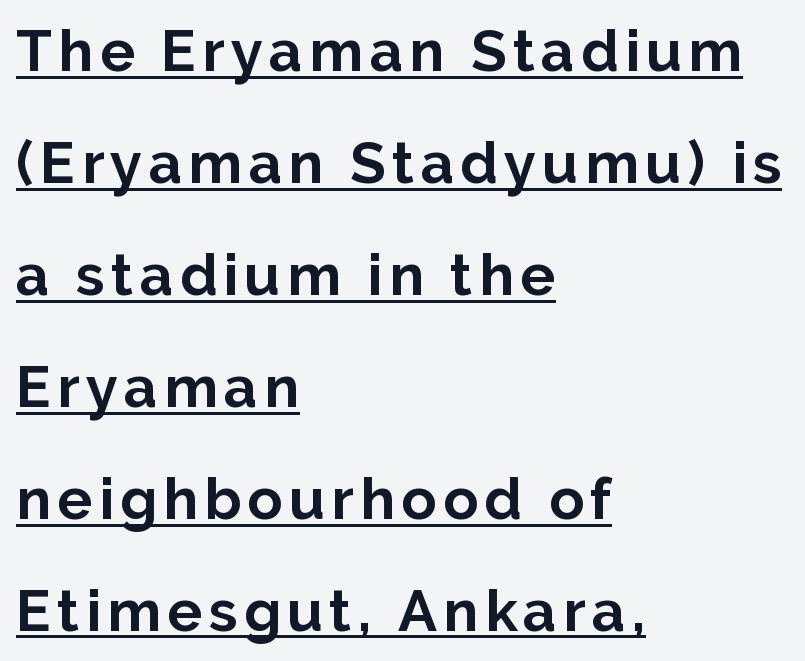
{"serif": "no", "italic": "no", "bold": "yes", "weight": "bold", "width": "normal", "stroke_contrast": "low", "x_height": "medium", "monospaced": "no", "underline": "yes", "align": "left", "line_spacing": "loose", "line_spacing_ratio": 1.93, "glyph_px": 58}
